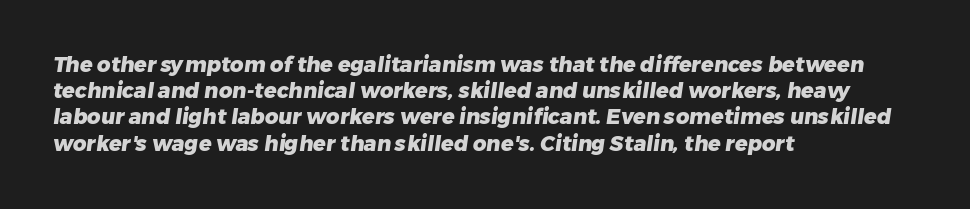
Q: Is the text bold? A: Yes.
Q: Is the text underlined? A: No.
Q: How is the paragraph aligned? A: Left-aligned.
Q: Is the spacing between letters normal or unusually wide? A: Normal.
Q: Is the spacing between lines tight, normal or loose? A: Normal.
